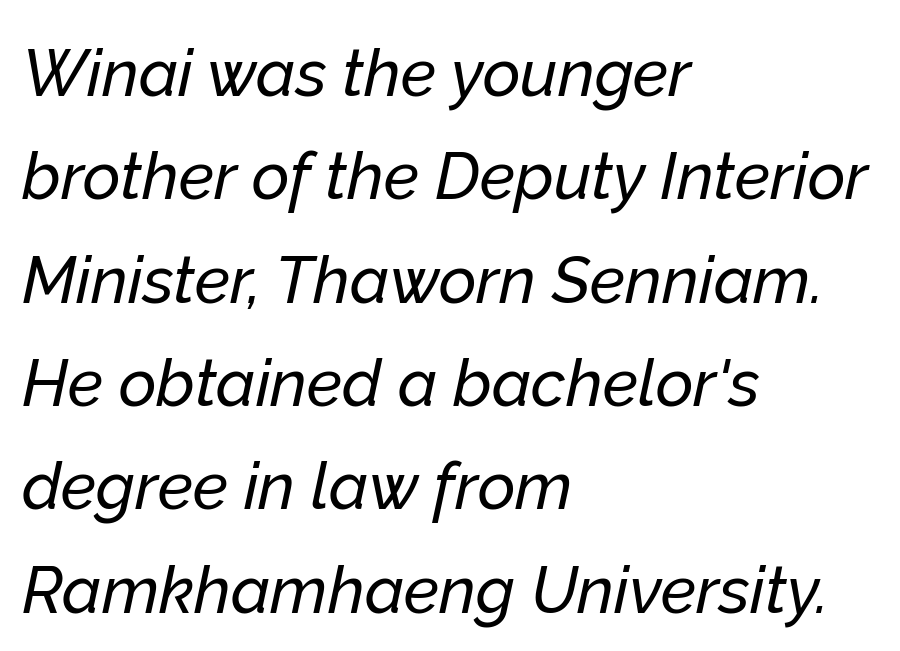
Q: Is the text italic (slanted)? A: Yes, it leans right by about 12 degrees.
Q: Is the text underlined? A: No.
Q: How is the paragraph aligned? A: Left-aligned.
Q: Is the spacing between letters normal or unusually wide? A: Normal.
Q: Is the spacing between lines tight, normal or loose? A: Normal.
Q: Width (condensed, normal, or wide)? A: Normal.
Q: Stroke contrast? A: Low.
Q: x-height? A: Medium.
Q: Monospaced? A: No.
